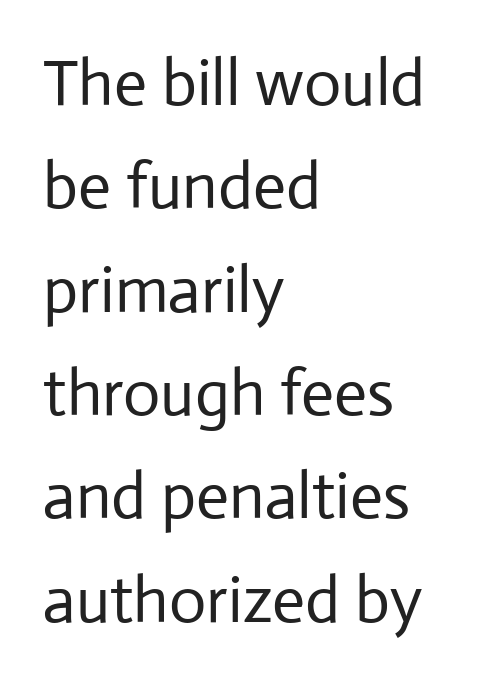
Q: Is the text bold? A: No.
Q: Is the text italic (slanted)? A: No, it is upright.
Q: Is the typeface a serif or a sans-serif typeface? A: Sans-serif.
Q: Is the text underlined? A: No.
Q: How is the paragraph aligned? A: Left-aligned.
Q: Is the spacing between letters normal or unusually wide? A: Normal.
Q: Is the spacing between lines tight, normal or loose? A: Normal.
Q: Width (condensed, normal, or wide)? A: Normal.
Q: Stroke contrast? A: Low.
Q: x-height? A: Medium.
Q: Monospaced? A: No.
